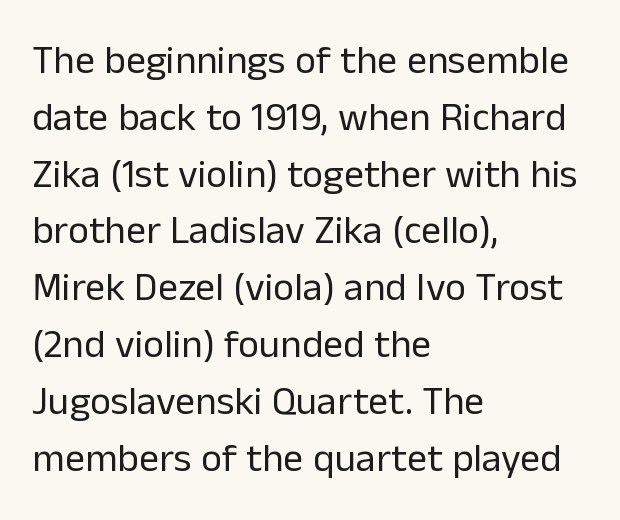
Is the type heavy? It reads as light-to-regular instead. Think of a printed novel: that variable character pitch is what you see here. This rendering employs a face without finishing strokes, i.e., a sans-serif. A roman cut, with each character standing at attention.
